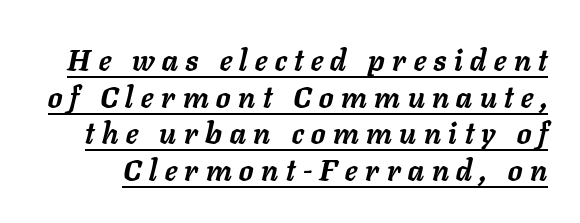
What stands out about the letter spacing? Its width — letters are far apart. The rendering uses natural spacing where letterforms have individual widths. Slant detected: the letters are inclined. Every word sits above its own underline.
